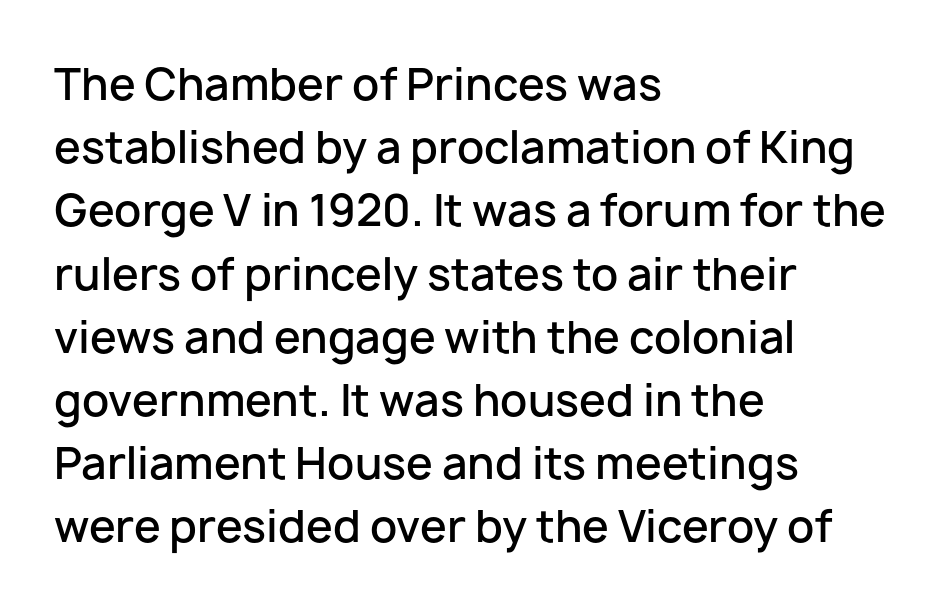
{"serif": "no", "italic": "no", "bold": "semi", "weight": "semibold", "width": "normal", "stroke_contrast": "low", "x_height": "medium", "monospaced": "no", "underline": "no", "align": "left", "line_spacing": "normal", "line_spacing_ratio": 1.47, "letter_spacing": "normal", "letter_spacing_em": 0.0, "glyph_px": 43}
